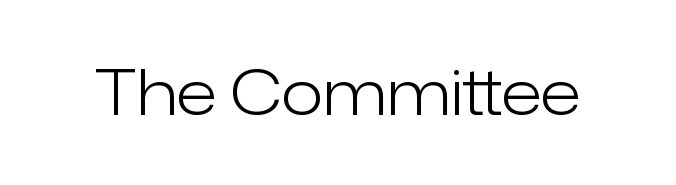
{"serif": "no", "italic": "no", "bold": "no", "weight": "light", "width": "normal", "stroke_contrast": "low", "x_height": "medium", "monospaced": "no", "underline": "no", "letter_spacing": "normal", "letter_spacing_em": 0.0, "glyph_px": 62}
